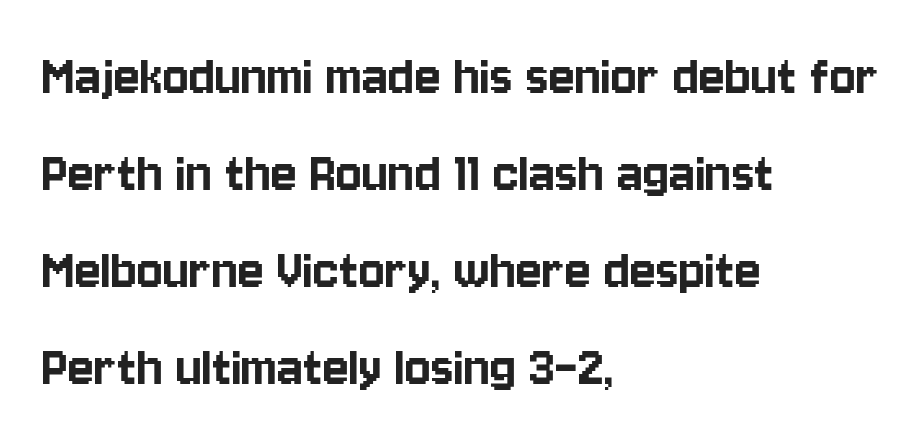
The image shows 61 px condensed sans-serif type, upright; set left-aligned, normal line spacing (1.59x), normal letter spacing, not underlined; low stroke contrast and a large x-height.
